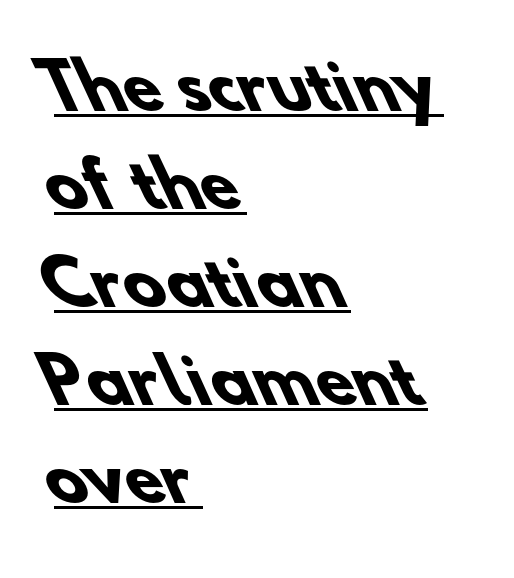
Q: Is the text bold? A: Yes.
Q: Is the typeface a serif or a sans-serif typeface? A: Sans-serif.
Q: Is the text underlined? A: Yes.
Q: How is the paragraph aligned? A: Left-aligned.
Q: Is the spacing between letters normal or unusually wide? A: Normal.
Q: Is the spacing between lines tight, normal or loose? A: Normal.
Q: Width (condensed, normal, or wide)? A: Normal.
Q: Stroke contrast? A: Low.
Q: x-height? A: Small.
Q: Monospaced? A: No.
